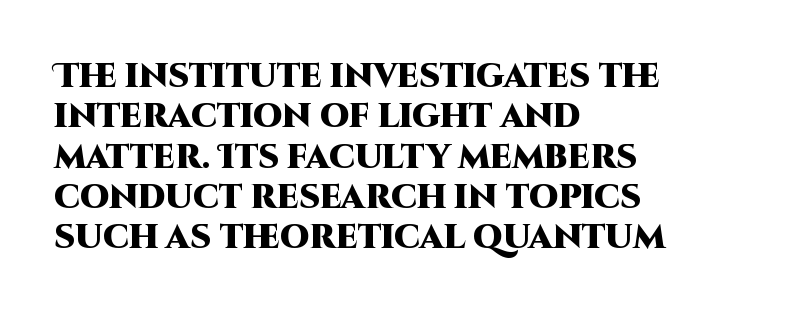
Quick note: not italic, upright. Each letter keeps its own natural width here, so spacing adapts to shape. Check where the strokes stop: nothing finishes them off — pure sans. The lines in this sample share a left origin and differ only in where they stop.
